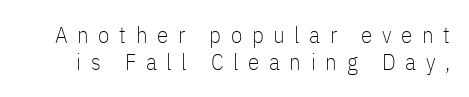
The image shows 23 px text type, upright; set line spacing 1.19x, unusually wide letter spacing (+0.42 em), not underlined.
